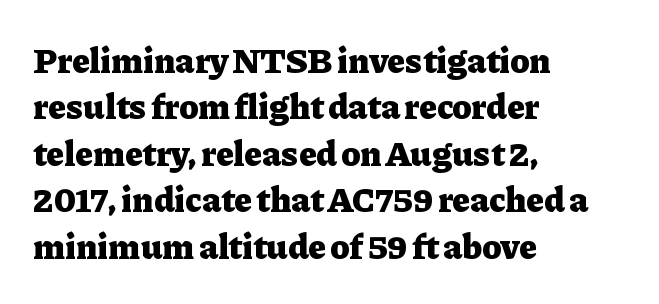
{"serif": "yes", "italic": "no", "bold": "yes", "weight": "heavy", "width": "normal", "stroke_contrast": "low", "x_height": "medium", "monospaced": "no", "underline": "no", "align": "left", "line_spacing": "normal", "line_spacing_ratio": 1.29, "letter_spacing": "normal", "letter_spacing_em": 0.0, "glyph_px": 36}
